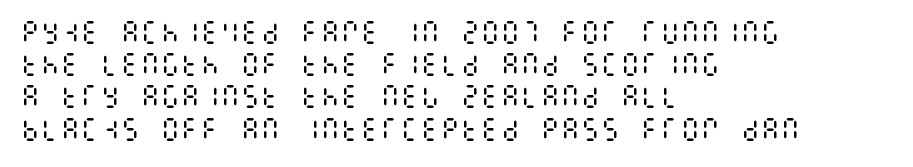
Q: Is the text bold? A: No.
Q: Is the text italic (slanted)? A: No, it is upright.
Q: Is the text underlined? A: No.
Q: How is the paragraph aligned? A: Left-aligned.
Q: Is the spacing between letters normal or unusually wide? A: Normal.
Q: Is the spacing between lines tight, normal or loose? A: Normal.
